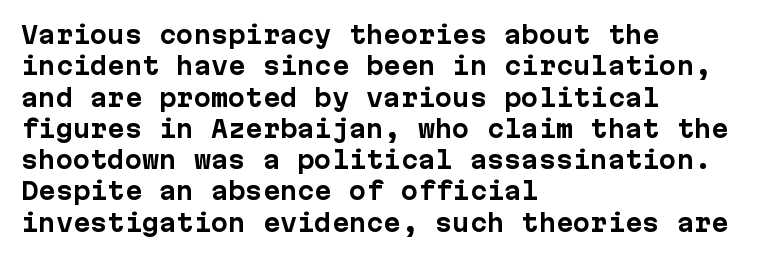
Q: Is the text bold? A: Yes.
Q: Is the text italic (slanted)? A: No, it is upright.
Q: Is the text underlined? A: No.
Q: How is the paragraph aligned? A: Left-aligned.
Q: Is the spacing between letters normal or unusually wide? A: Normal.
Q: Is the spacing between lines tight, normal or loose? A: Normal.
